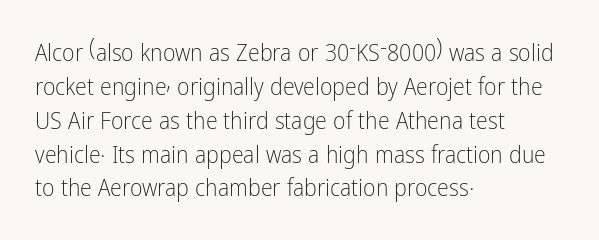
The image shows 24 px text type, upright; set left-aligned, normal line spacing (1.41x), normal letter spacing, not underlined.
